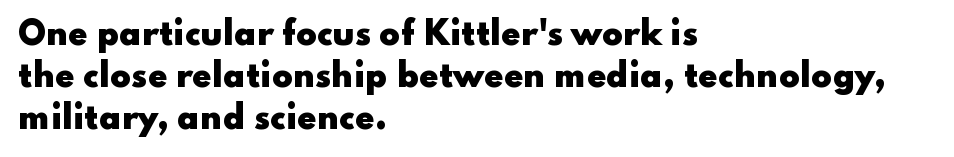
You could call the tracking neutral — neither tight nor loose. Posture: straight, roman, zero tilt. Heavy, bold letterforms. Think of a printed novel: that variable character pitch is what you see here. The typesetter chose a ragged-right arrangement here.
